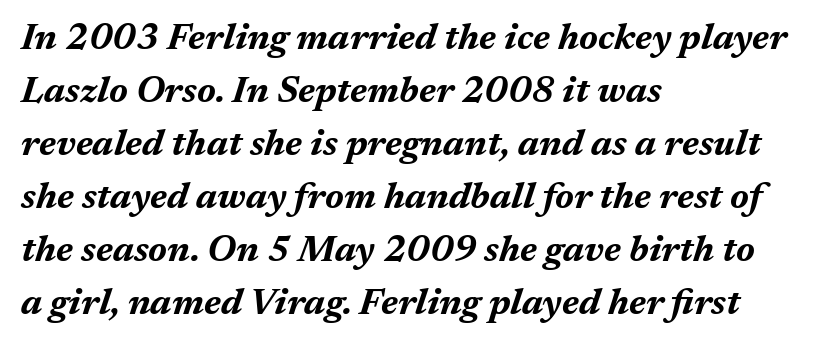
The image shows 37 px bold type, italic (leaning right); set left-aligned, normal line spacing (1.43x), normal letter spacing, not underlined; medium stroke contrast and a medium x-height.
